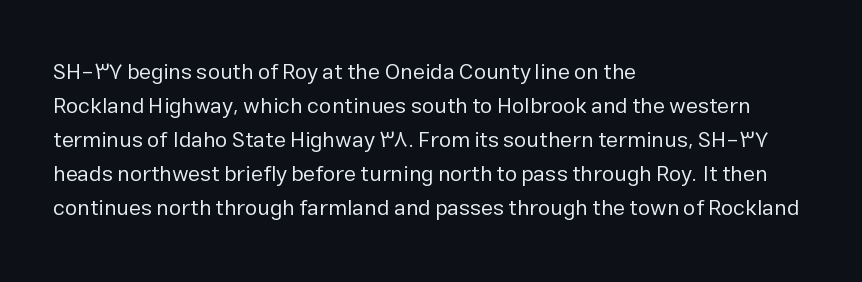
Caption: multi-line text, flush left, ragged right. Rendered with straight, roman letterforms. Beneath every word, the page is bare. Weight: not bold — regular or lighter. Nobody touched the tracking dial on this one. Vertically, the passage feels balanced, rows spaced as you'd expect.
